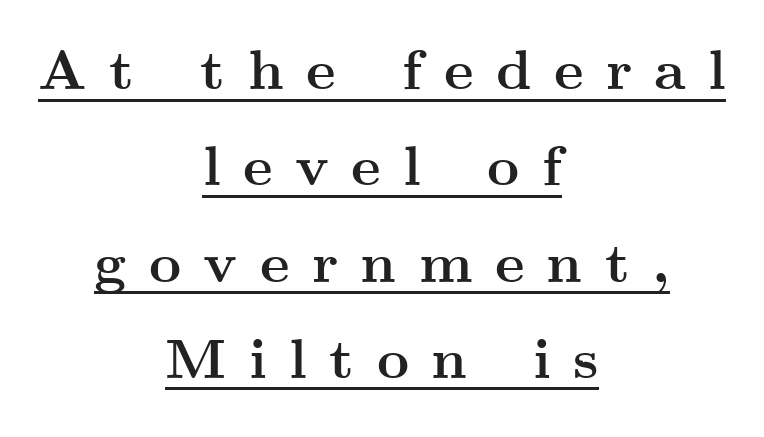
Q: Is the text bold? A: Yes.
Q: Is the text italic (slanted)? A: No, it is upright.
Q: Is the typeface a serif or a sans-serif typeface? A: Serif.
Q: Is the text underlined? A: Yes.
Q: How is the paragraph aligned? A: Centered.
Q: Is the spacing between letters normal or unusually wide? A: Unusually wide.
Q: Width (condensed, normal, or wide)? A: Wide.
Q: Stroke contrast? A: Medium.
Q: x-height? A: Small.
Q: Monospaced? A: No.
